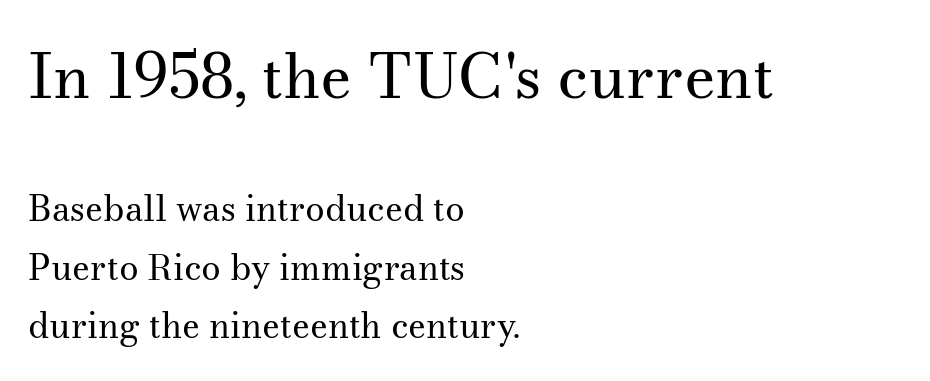
Q: Is the text bold? A: No.
Q: Is the text italic (slanted)? A: No, it is upright.
Q: Is the typeface a serif or a sans-serif typeface? A: Serif.
Q: Is the text underlined? A: No.
Q: How is the paragraph aligned? A: Left-aligned.
Q: Is the spacing between letters normal or unusually wide? A: Normal.
Q: Is the spacing between lines tight, normal or loose? A: Normal.
Q: Which block of text is set in a larger size, the first (top) or the second (bottom)? A: The first (top) one.
Q: Width (condensed, normal, or wide)? A: Normal.
Q: Stroke contrast? A: Medium.
Q: x-height? A: Small.
Q: Monospaced? A: No.
